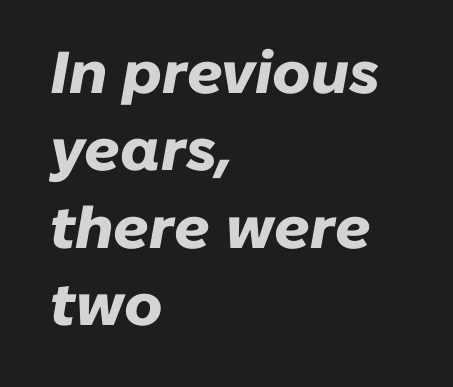
Caption: standard tracking, unaltered. Is the type slanted? Yes — the strokes lean at a clear angle. Heavy, bold letterforms. A student would call this left alignment; a typographer would say flush left, rag right. The face used here is proportionally spaced, like ordinary book or web type. A clean baseline with only descenders dipping below it.
